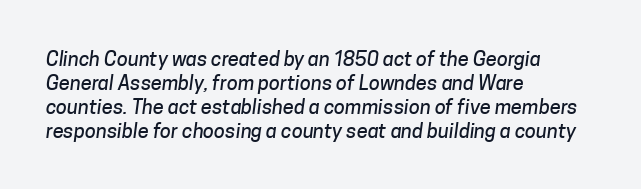
Has an underline been added? It has not. The compositor pushed each line to the left boundary. No extra tracking has been applied to these lines.
